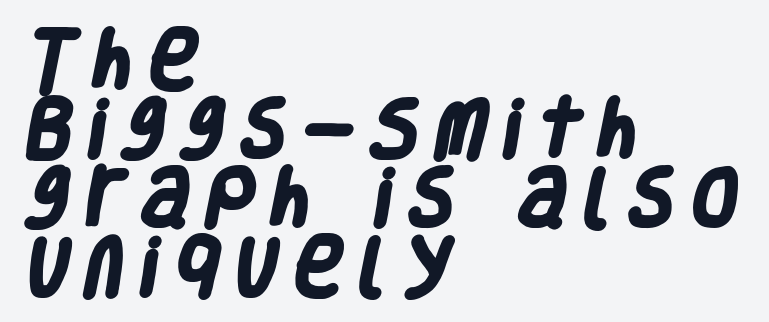
{"serif": "no", "bold": "yes", "weight": "heavy", "width": "condensed", "stroke_contrast": "low", "x_height": "large", "monospaced": "no", "underline": "no", "align": "left", "line_spacing": "tight", "line_spacing_ratio": 1.06, "letter_spacing": "wide", "letter_spacing_em": 0.28, "glyph_px": 65}
